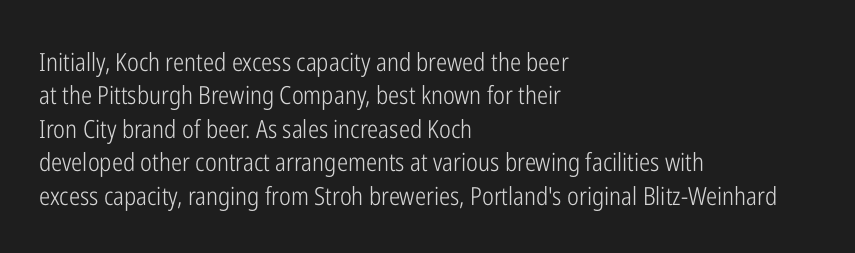
Notice how the stems are strictly vertical — no italics here. Clear beneath every line of the passage. Compared with typical paragraphs, the rows here are spaced about the same. The letters look calm and open, with moderate or lighter stems. Spacing between characters is what you'd get straight out of the box.
